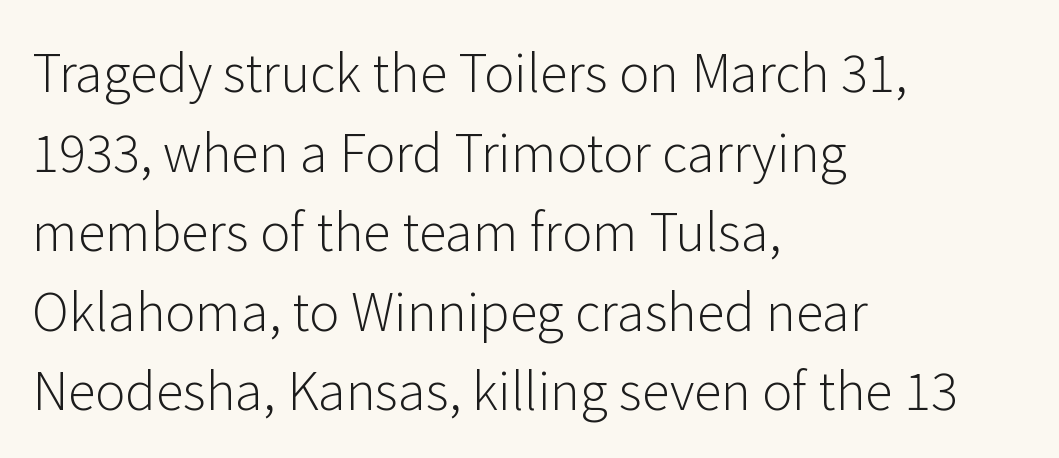
Stems and bowls with no extra thickness — not bold. Serifs: no, the terminals of the letterforms are clean. Posture: vertical. Varying glyph widths throughout — classic text-font behaviour. Each row of text sits above clean, open space. The lines in this sample share a left origin and differ only in where they stop.
